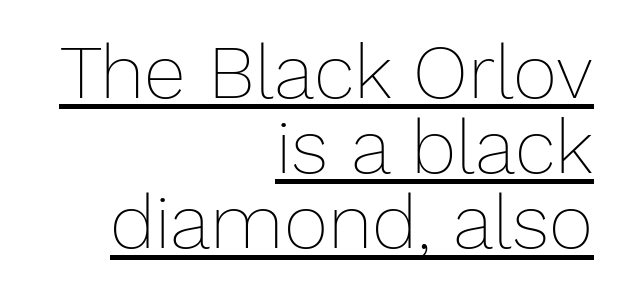
Think of a printed novel: that variable character pitch is what you see here. The setting favours the right margin, as signatures and pull-quotes sometimes do. Tall strokes in this sample are plumb rather than angled. Very little white space separates one row of letters from the next. You can see a thin bar hugging the bottom of the glyphs.
